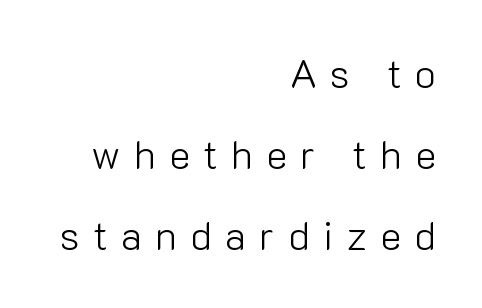
This is not heavy type; no bold has been used. This is roman type, the default non-slanted kind. A bare baseline throughout the passage. The passage is arranged like a letterhead date or caption credit — flush right.
